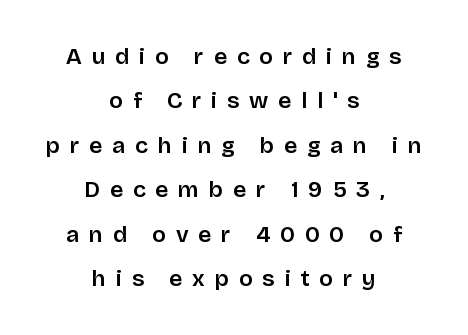
Q: Is the text bold? A: Semi-bold.
Q: Is the text italic (slanted)? A: No, it is upright.
Q: Is the text underlined? A: No.
Q: How is the paragraph aligned? A: Centered.
Q: Is the spacing between letters normal or unusually wide? A: Unusually wide.
Q: Is the spacing between lines tight, normal or loose? A: Loose.
